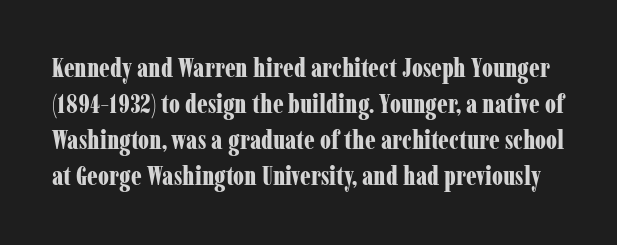
Q: Is the text bold? A: Yes.
Q: Is the text italic (slanted)? A: No, it is upright.
Q: Is the text underlined? A: No.
Q: Is the spacing between letters normal or unusually wide? A: Normal.
Q: Is the spacing between lines tight, normal or loose? A: Normal.
